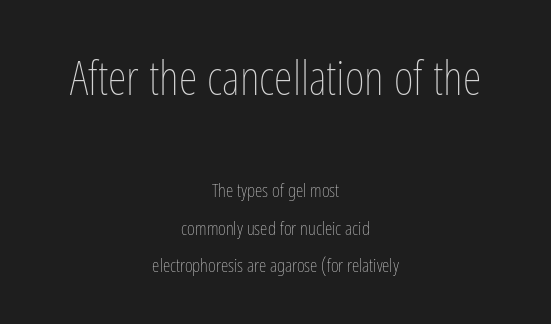
The image shows 48 px thin, condensed type, upright; set centered, loose line spacing (1.96x), normal letter spacing, not underlined; the first (top) block is 2.53x larger; low stroke contrast and a medium x-height.
